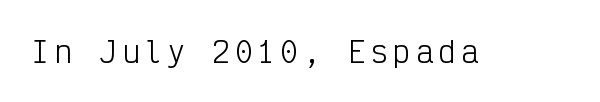
{"serif": "no", "italic": "no", "bold": "no", "weight": "light", "width": "condensed", "stroke_contrast": "low", "x_height": "medium", "monospaced": "yes", "underline": "no", "glyph_px": 29}
